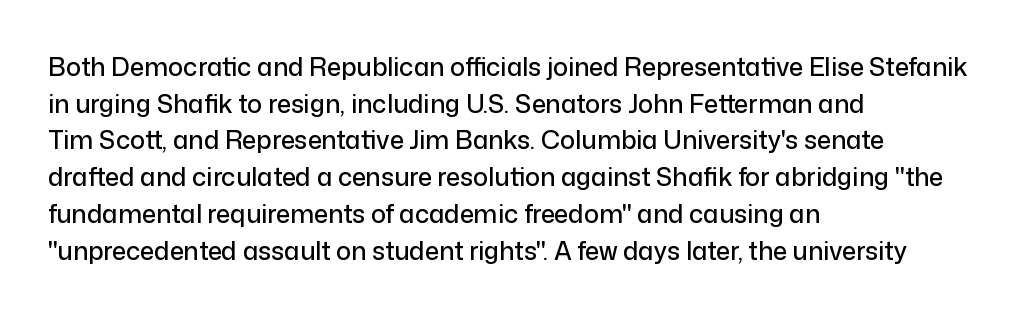
The letters stand straight up with perfectly vertical stems. The tracking reads as untouched default to a designer's eye. Vertical spacing — default. All the whitespace from short lines collects on the right. Bare-footed words on every line.
